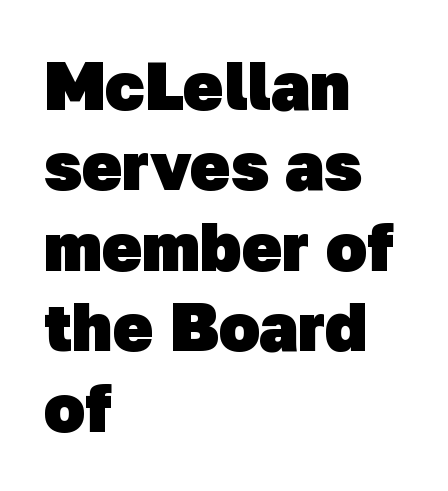
The horizontal fit of the characters is conventional and even. Examine the stroke ends and you'll find no serifs. Students, this is bold: see how much ink each stroke carries. Which margin do the lines hug? The left one — the right edge is uneven. Words float on clear page, feet unadorned. The rendering uses natural spacing where letterforms have individual widths.
